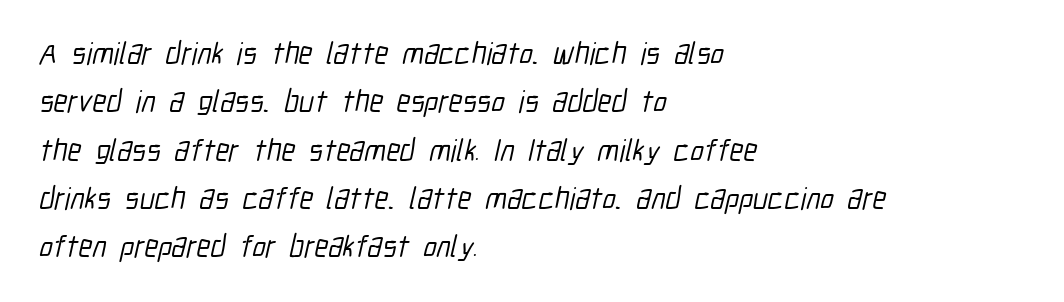
Q: Is the typeface a serif or a sans-serif typeface? A: Sans-serif.
Q: Is the text underlined? A: No.
Q: How is the paragraph aligned? A: Left-aligned.
Q: Is the spacing between letters normal or unusually wide? A: Normal.
Q: Is the spacing between lines tight, normal or loose? A: Normal.
Q: Width (condensed, normal, or wide)? A: Condensed.
Q: Stroke contrast? A: Low.
Q: x-height? A: Medium.
Q: Monospaced? A: No.
